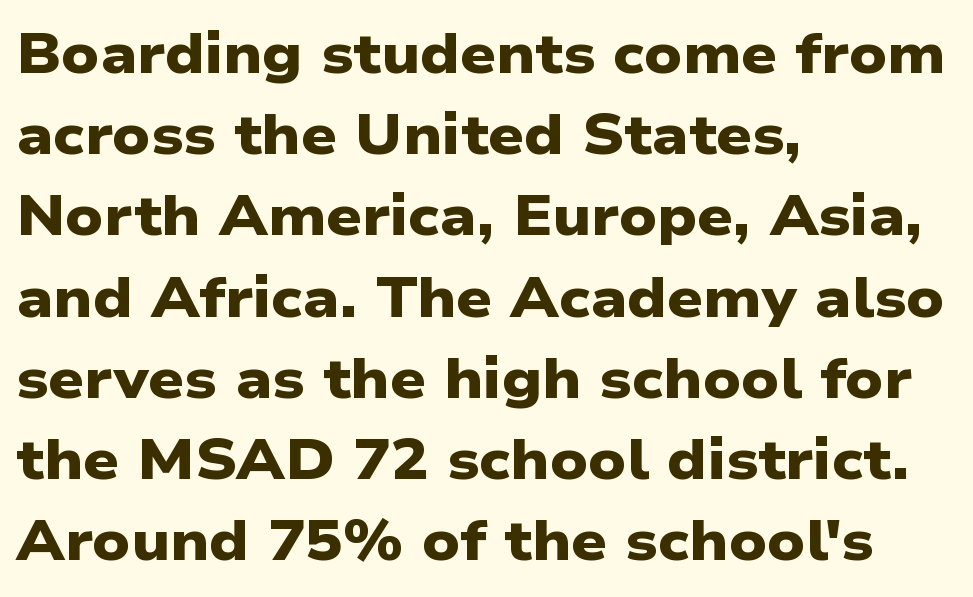
The image shows 56 px heavy, wide sans-serif type; set left-aligned, normal line spacing (1.45x), normal letter spacing, not underlined; low stroke contrast and a medium x-height.
